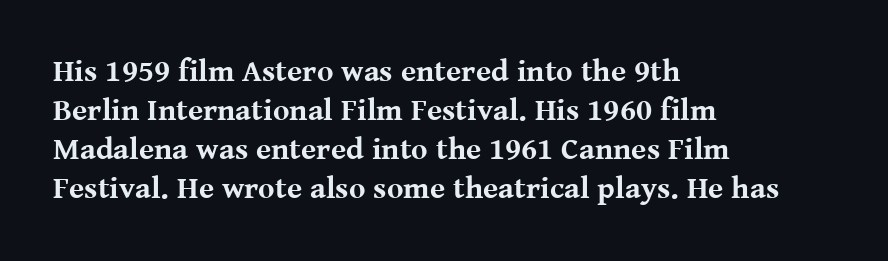
{"serif": "yes", "italic": "no", "bold": "yes", "weight": "bold", "width": "normal", "stroke_contrast": "medium", "x_height": "medium", "monospaced": "no", "underline": "no", "align": "left", "line_spacing": "normal", "line_spacing_ratio": 1.26, "letter_spacing": "normal", "letter_spacing_em": 0.0, "glyph_px": 31}
